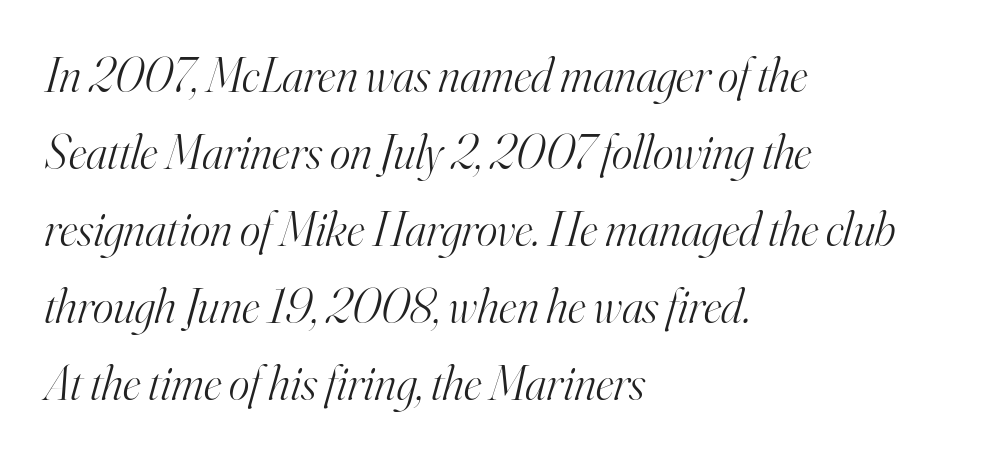
{"serif": "yes", "italic": "yes", "lean": "right", "slant_degrees": 16, "bold": "no", "weight": "light", "width": "normal", "stroke_contrast": "high", "x_height": "small", "monospaced": "no", "underline": "no", "align": "left", "line_spacing": "normal", "line_spacing_ratio": 1.57, "letter_spacing": "normal", "letter_spacing_em": 0.0, "glyph_px": 49}
